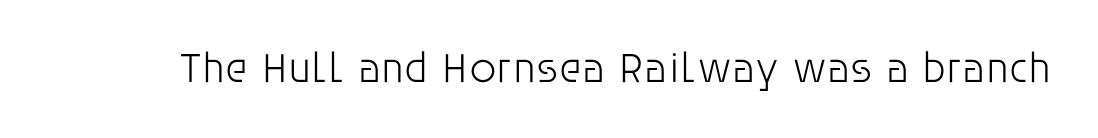
{"serif": "no", "italic": "no", "bold": "no", "weight": "light", "width": "normal", "stroke_contrast": "low", "x_height": "large", "monospaced": "no", "underline": "no", "letter_spacing": "normal", "letter_spacing_em": 0.0, "glyph_px": 43}
